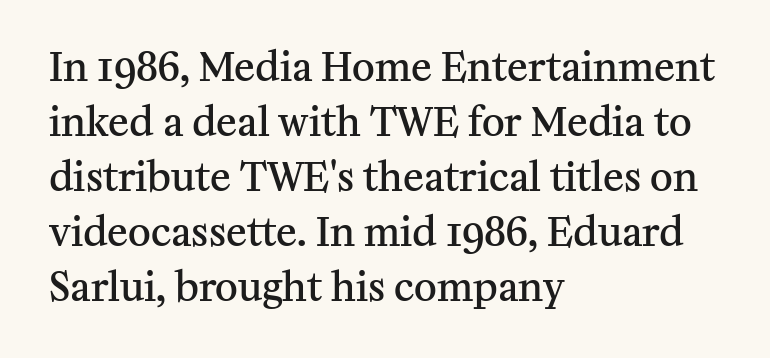
Character widths vary here, with narrow letters taking less room than wide ones. The rendering uses a semibold face; strokes are thickened but not to full bold. When letters stand straight like this, we call the style roman or upright. Each line starts at the same left margin while the right side varies. A clean baseline with only descenders dipping below it.
